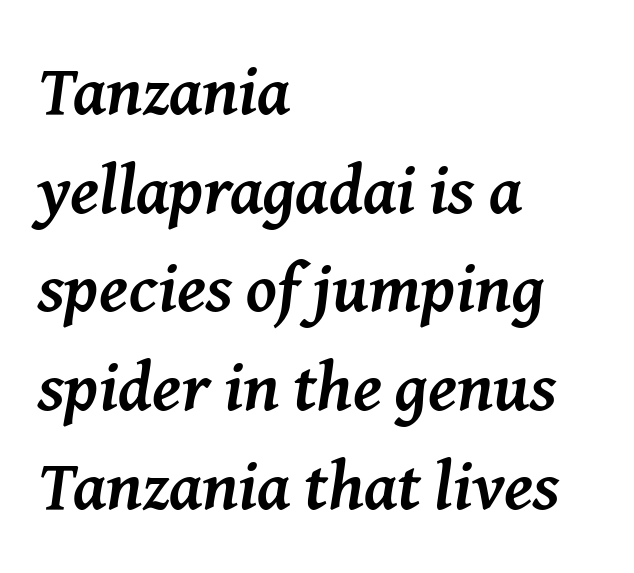
Q: Is the text bold? A: Yes.
Q: Is the text italic (slanted)? A: Yes, it leans right by about 8 degrees.
Q: Is the typeface a serif or a sans-serif typeface? A: Serif.
Q: Is the text underlined? A: No.
Q: How is the paragraph aligned? A: Left-aligned.
Q: Is the spacing between letters normal or unusually wide? A: Normal.
Q: Is the spacing between lines tight, normal or loose? A: Normal.
Q: Width (condensed, normal, or wide)? A: Normal.
Q: Stroke contrast? A: Medium.
Q: x-height? A: Medium.
Q: Monospaced? A: No.
